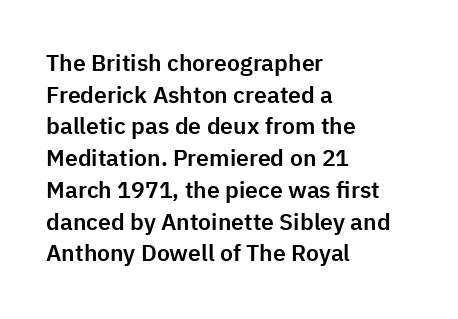
The tracking reads as untouched default to a designer's eye. These lines were composed using upright roman letters. A clean baseline with only descenders dipping below it. The designer left line spacing at the default. The lines are quadded left.
